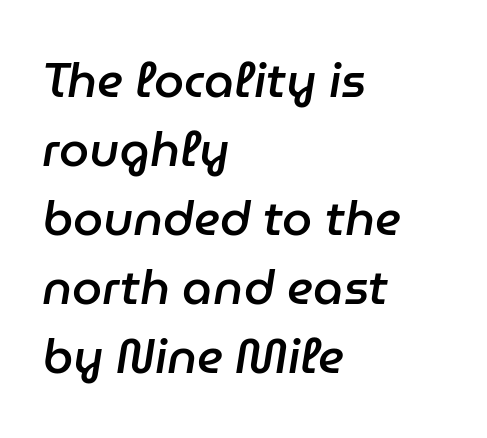
The image shows 48 px semibold type, italic (leaning right); set left-aligned, normal line spacing (1.44x), normal letter spacing, not underlined; low stroke contrast and a medium x-height.
